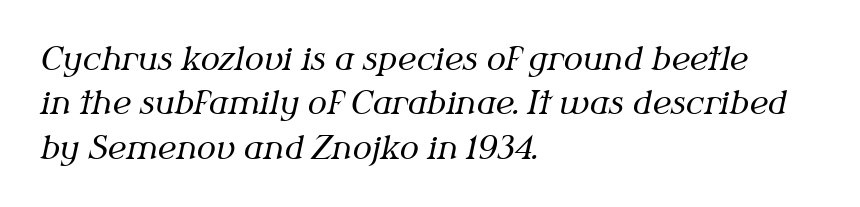
Q: Is the text bold? A: No.
Q: Is the text italic (slanted)? A: Yes, it leans right by about 12 degrees.
Q: Is the typeface a serif or a sans-serif typeface? A: Serif.
Q: Is the text underlined? A: No.
Q: How is the paragraph aligned? A: Left-aligned.
Q: Is the spacing between letters normal or unusually wide? A: Normal.
Q: Is the spacing between lines tight, normal or loose? A: Normal.
Q: Width (condensed, normal, or wide)? A: Normal.
Q: Stroke contrast? A: Medium.
Q: x-height? A: Medium.
Q: Monospaced? A: No.
